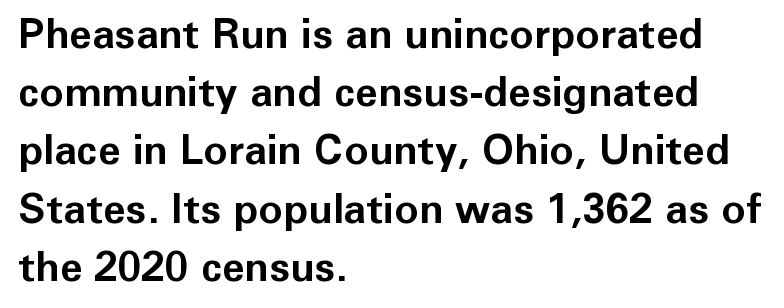
Q: Is the text bold? A: Yes.
Q: Is the text italic (slanted)? A: No, it is upright.
Q: Is the typeface a serif or a sans-serif typeface? A: Sans-serif.
Q: Is the text underlined? A: No.
Q: How is the paragraph aligned? A: Left-aligned.
Q: Is the spacing between letters normal or unusually wide? A: Normal.
Q: Is the spacing between lines tight, normal or loose? A: Normal.
Q: Width (condensed, normal, or wide)? A: Normal.
Q: Stroke contrast? A: Low.
Q: x-height? A: Medium.
Q: Monospaced? A: No.
